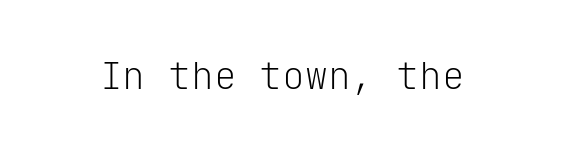
Q: Is the text bold? A: No.
Q: Is the text italic (slanted)? A: No, it is upright.
Q: Is the typeface a serif or a sans-serif typeface? A: Sans-serif.
Q: Is the text underlined? A: No.
Q: Is the spacing between letters normal or unusually wide? A: Normal.
Q: Width (condensed, normal, or wide)? A: Normal.
Q: Stroke contrast? A: Low.
Q: x-height? A: Medium.
Q: Monospaced? A: Yes.
